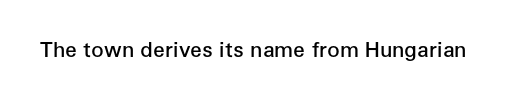
Typesetter's note: demi weight, one step under bold. The specimen omits any rule beneath the text block's lines. Is there any slant? The stems are plumb. Does extra space separate the letters? No, they use regular spacing.
